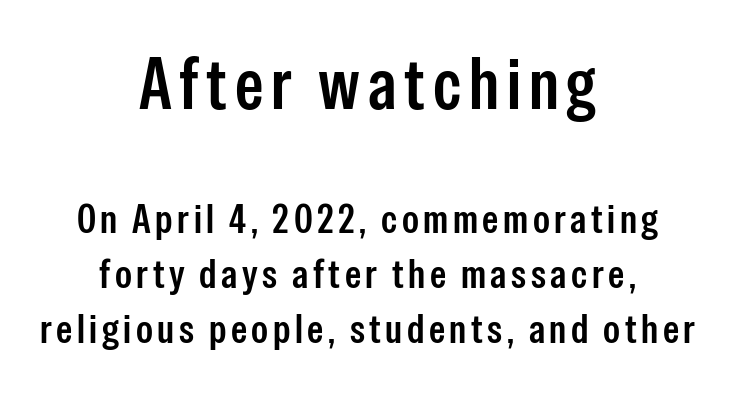
Vertically, the passage feels balanced, rows spaced as you'd expect. Underline: absent. Is the lower block the larger one? No — the upper block carries the bigger type. Spacing verdict: proportional, widths tailored to each character.
